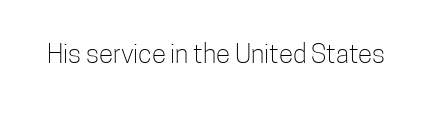
The image shows 26 px text type, upright; set normal letter spacing, not underlined.
